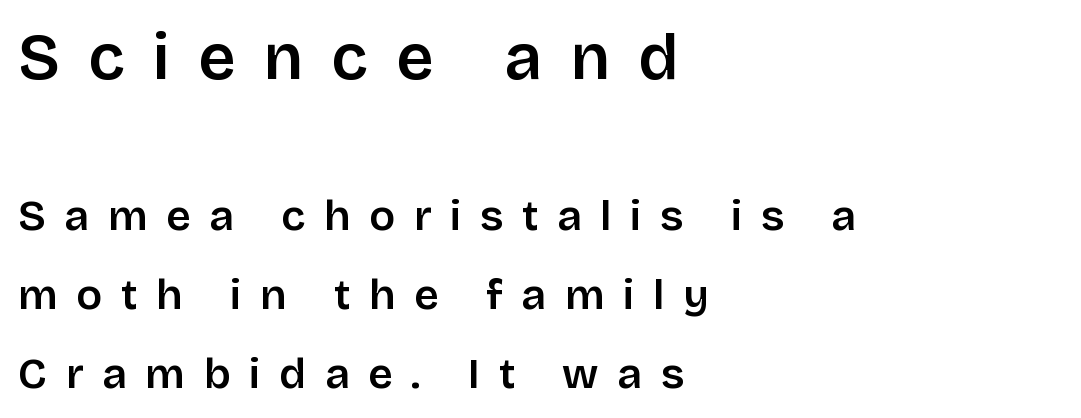
{"serif": "no", "italic": "no", "bold": "semi", "weight": "semibold", "width": "normal", "stroke_contrast": "low", "x_height": "large", "monospaced": "no", "underline": "no", "align": "left", "line_spacing_ratio": 1.84, "letter_spacing": "wide", "letter_spacing_em": 0.43, "larger_block": "first", "size_ratio": 1.51, "glyph_px": 65}
